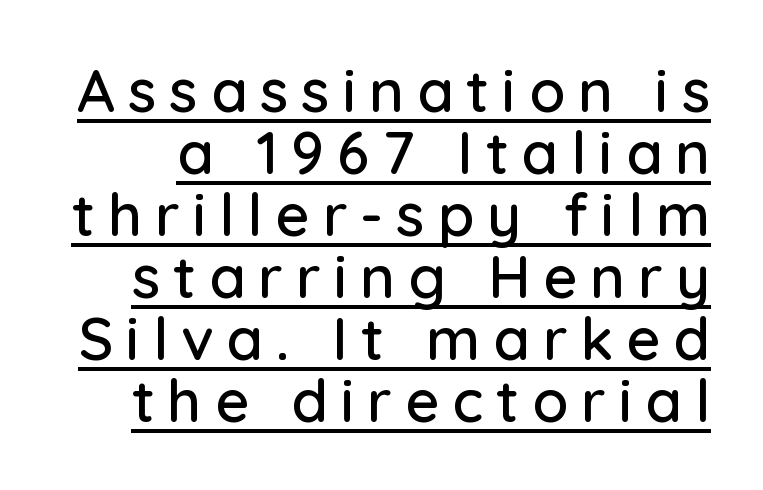
{"serif": "no", "italic": "no", "width": "normal", "stroke_contrast": "low", "x_height": "medium", "monospaced": "no", "underline": "yes", "line_spacing": "tight", "line_spacing_ratio": 1.05, "letter_spacing": "wide", "letter_spacing_em": 0.22, "glyph_px": 59}
